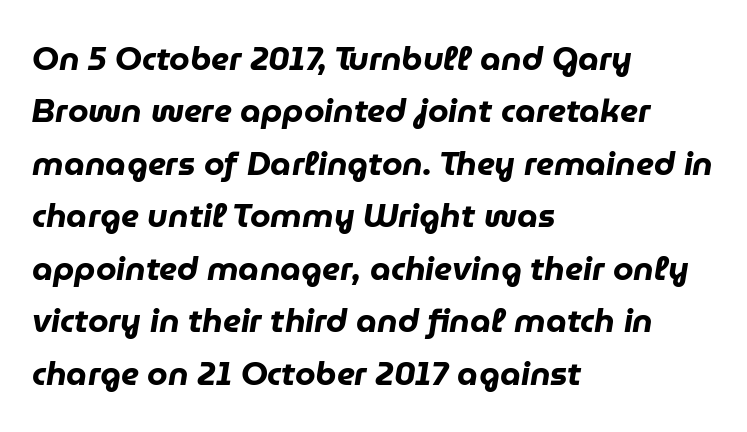
The font's italic variant was chosen for this text. Underlining? Definitely not there. A normal amount of white space separates one row of letters from the next. The face used here is proportionally spaced, like ordinary book or web type.
